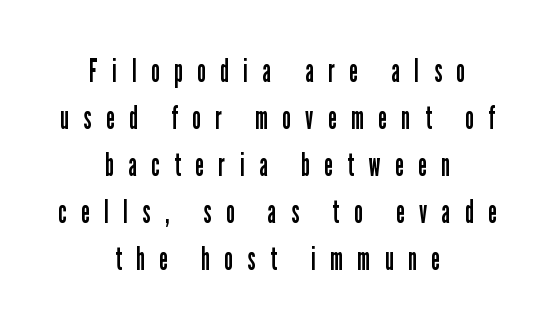
{"serif": "no", "italic": "no", "bold": "no", "weight": "regular", "width": "condensed", "stroke_contrast": "low", "x_height": "medium", "monospaced": "no", "underline": "no", "align": "center", "line_spacing": "normal", "line_spacing_ratio": 1.47, "letter_spacing": "wide", "letter_spacing_em": 0.46, "glyph_px": 32}
